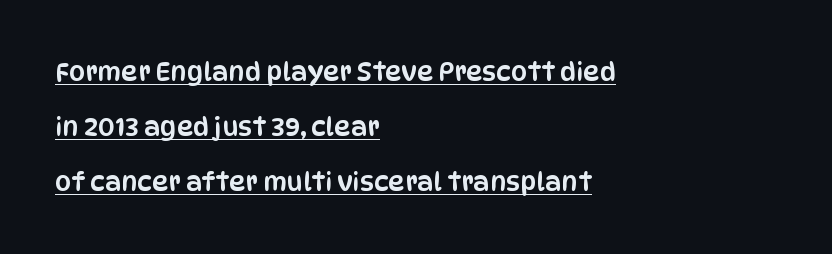
Q: Is the text italic (slanted)? A: No, it is upright.
Q: Is the text underlined? A: Yes.
Q: How is the paragraph aligned? A: Left-aligned.
Q: Is the spacing between letters normal or unusually wide? A: Normal.
Q: Is the spacing between lines tight, normal or loose? A: Loose.
